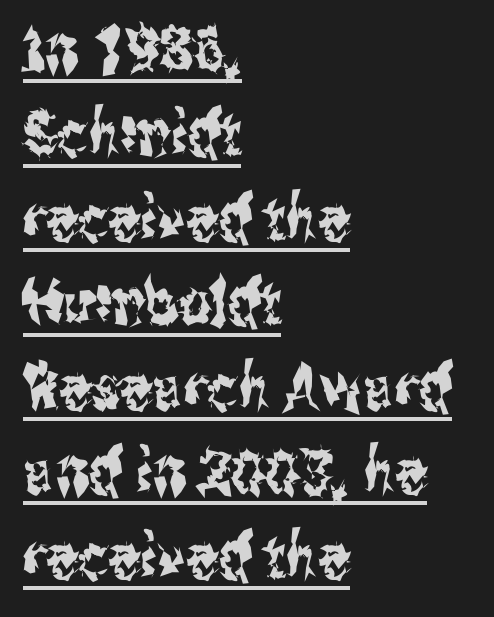
Q: Is the text italic (slanted)? A: No, it is upright.
Q: Is the typeface a serif or a sans-serif typeface? A: Sans-serif.
Q: Is the text underlined? A: Yes.
Q: How is the paragraph aligned? A: Left-aligned.
Q: Is the spacing between letters normal or unusually wide? A: Normal.
Q: Is the spacing between lines tight, normal or loose? A: Normal.
Q: Width (condensed, normal, or wide)? A: Condensed.
Q: Stroke contrast? A: Medium.
Q: x-height? A: Medium.
Q: Monospaced? A: No.
